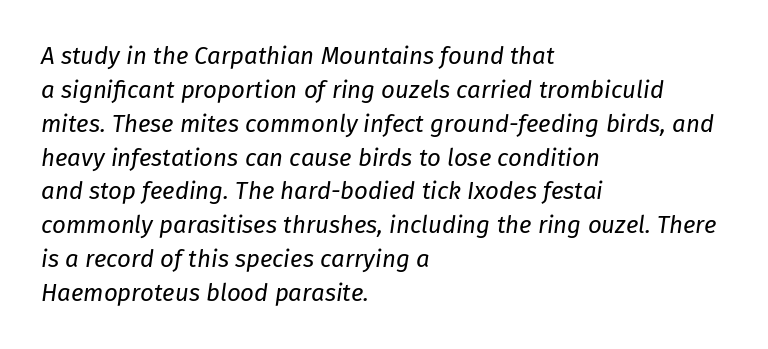
{"italic": "yes", "lean": "right", "slant_degrees": 8, "bold": "no", "underline": "no", "align": "left", "line_spacing": "normal", "line_spacing_ratio": 1.41, "letter_spacing": "normal", "letter_spacing_em": 0.0, "glyph_px": 24}
